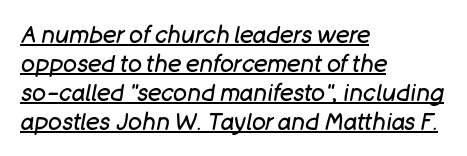
Q: Is the text bold? A: No.
Q: Is the text italic (slanted)? A: Yes, it leans right by about 11 degrees.
Q: Is the text underlined? A: Yes.
Q: How is the paragraph aligned? A: Left-aligned.
Q: Is the spacing between letters normal or unusually wide? A: Normal.
Q: Is the spacing between lines tight, normal or loose? A: Normal.
